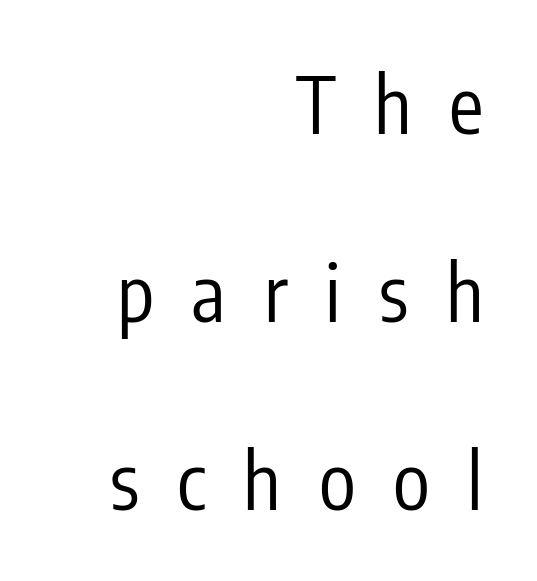
{"serif": "no", "italic": "no", "bold": "no", "weight": "regular", "width": "condensed", "stroke_contrast": "low", "x_height": "medium", "monospaced": "no", "underline": "no", "align": "right", "line_spacing": "loose", "line_spacing_ratio": 2.44, "letter_spacing": "wide", "letter_spacing_em": 0.49, "glyph_px": 77}
